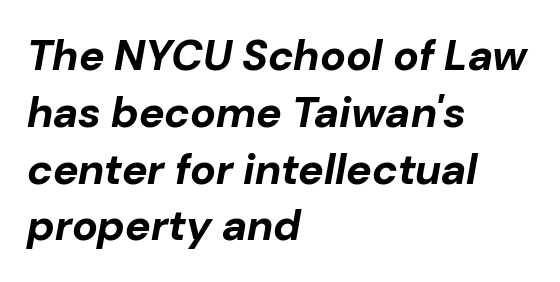
The image shows 43 px bold type, italic (leaning right); set left-aligned, normal line spacing (1.32x), normal letter spacing, not underlined; low stroke contrast and a medium x-height.
